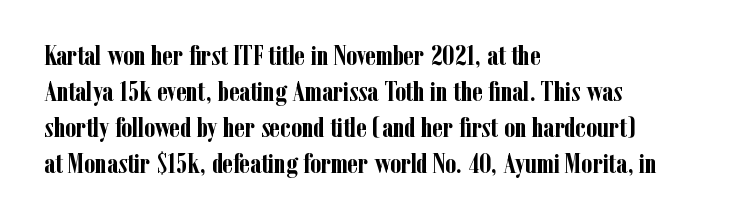
This is heavy type, rendered in bold. The passage shown stacks its lines at a standard gap. The paragraph has a hard left edge and a soft right edge. Looks like regular typesetting: each glyph gets only the width it needs. The rendering shows small feet on the letterforms — a serif design. The letters stand straight up with perfectly vertical stems.
